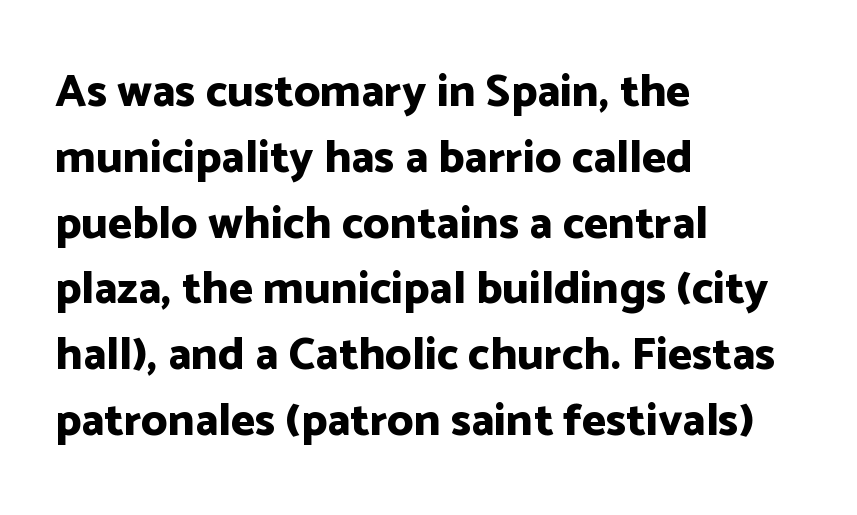
Q: Is the text bold? A: Yes.
Q: Is the text italic (slanted)? A: No, it is upright.
Q: Is the typeface a serif or a sans-serif typeface? A: Sans-serif.
Q: Is the text underlined? A: No.
Q: How is the paragraph aligned? A: Left-aligned.
Q: Is the spacing between letters normal or unusually wide? A: Normal.
Q: Is the spacing between lines tight, normal or loose? A: Normal.
Q: Width (condensed, normal, or wide)? A: Normal.
Q: Stroke contrast? A: Low.
Q: x-height? A: Medium.
Q: Monospaced? A: No.
